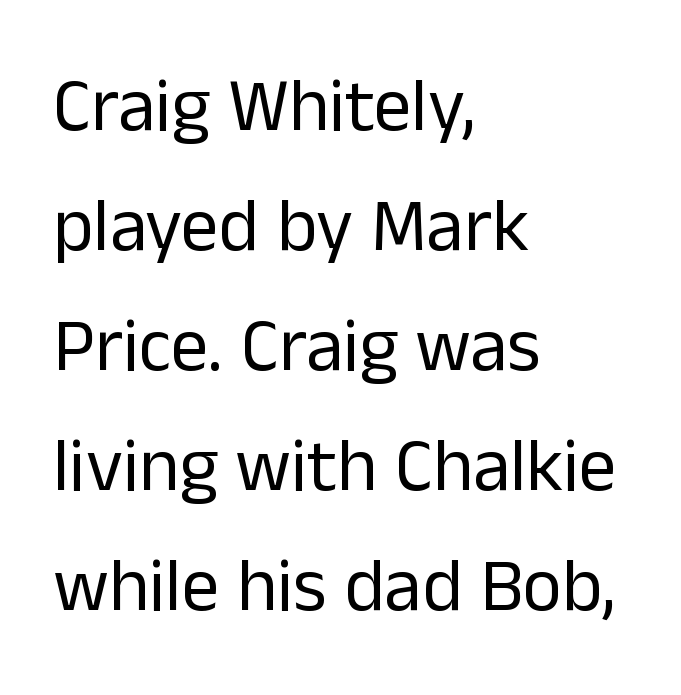
Q: Is the text bold? A: No.
Q: Is the text italic (slanted)? A: No, it is upright.
Q: Is the typeface a serif or a sans-serif typeface? A: Sans-serif.
Q: Is the text underlined? A: No.
Q: How is the paragraph aligned? A: Left-aligned.
Q: Is the spacing between letters normal or unusually wide? A: Normal.
Q: Is the spacing between lines tight, normal or loose? A: Normal.
Q: Width (condensed, normal, or wide)? A: Normal.
Q: Stroke contrast? A: Low.
Q: x-height? A: Medium.
Q: Monospaced? A: No.
